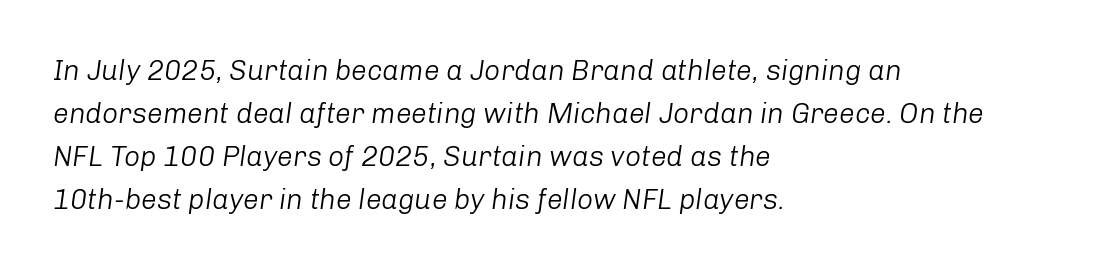
{"italic": "yes", "lean": "right", "slant_degrees": 8, "bold": "no", "weight": "light", "width": "normal", "stroke_contrast": "low", "x_height": "medium", "monospaced": "no", "underline": "no", "align": "left", "line_spacing": "normal", "line_spacing_ratio": 1.54, "letter_spacing": "normal", "letter_spacing_em": 0.0, "glyph_px": 28}
